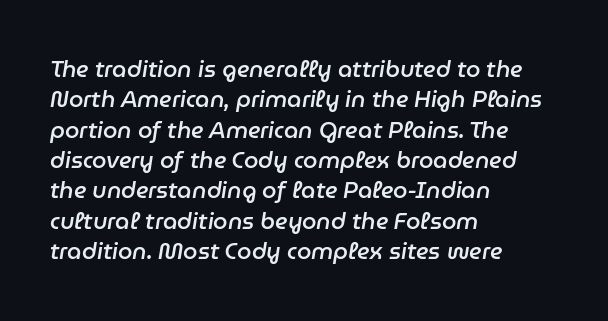
The image shows 23 px text type, italic (leaning right); set left-aligned, normal line spacing (1.32x), normal letter spacing, not underlined.
